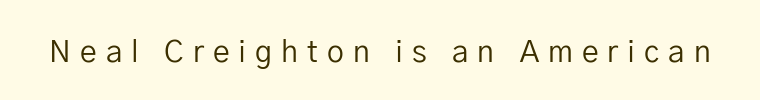
Do the letters lean? They stand straight. Weight: regular or lighter. Nothing sits at the stroke ends, so this counts as sans-serif. Bare-footed words on every line. This sample uses expanded letter spacing, leaving extra air between glyphs. Each letter keeps its own natural width here, so spacing adapts to shape.
